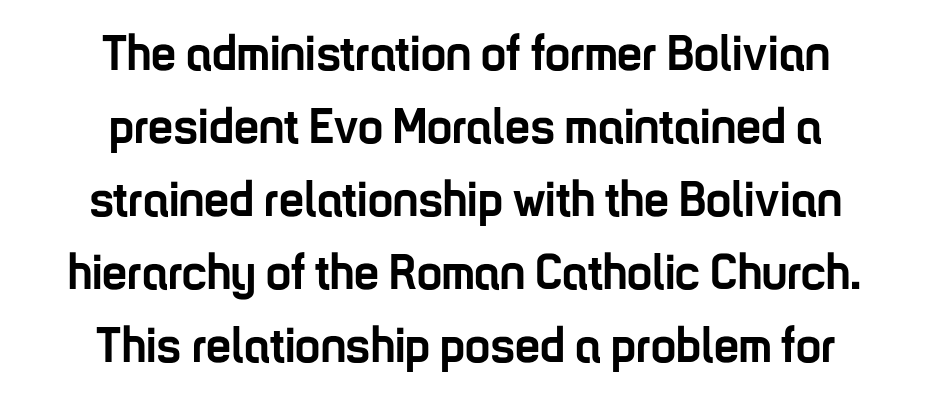
Character widths vary here, with narrow letters taking less room than wide ones. Honestly, the row spacing looks completely unremarkable. This sample uses an upright cut, with every glyph sitting square on the baseline. A clean baseline with only descenders dipping below it. A dark, heavy texture on the line: the type is bold.
